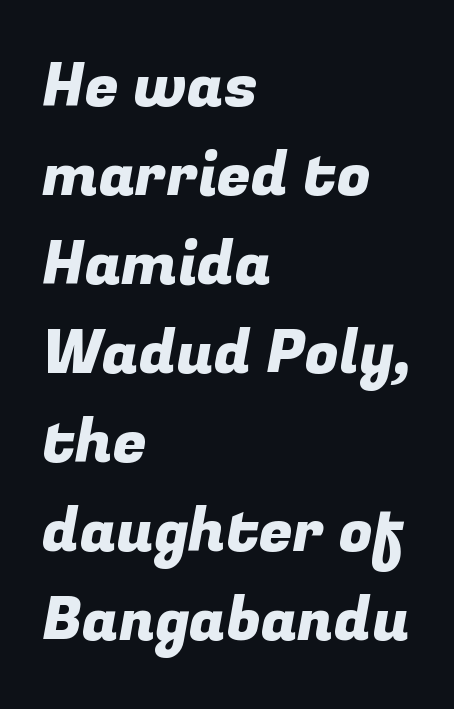
Q: Is the typeface a serif or a sans-serif typeface? A: Sans-serif.
Q: Is the text underlined? A: No.
Q: How is the paragraph aligned? A: Left-aligned.
Q: Is the spacing between letters normal or unusually wide? A: Normal.
Q: Is the spacing between lines tight, normal or loose? A: Normal.
Q: Width (condensed, normal, or wide)? A: Normal.
Q: Stroke contrast? A: Low.
Q: x-height? A: Medium.
Q: Monospaced? A: No.
